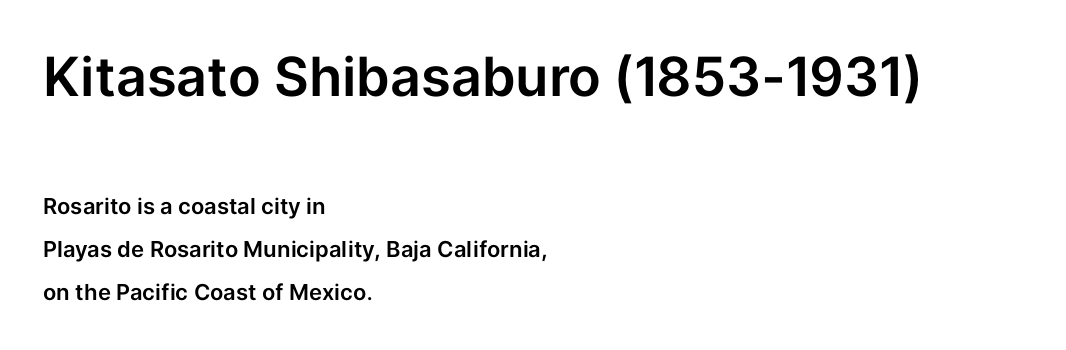
Q: Is the text italic (slanted)? A: No, it is upright.
Q: Is the typeface a serif or a sans-serif typeface? A: Sans-serif.
Q: Is the text underlined? A: No.
Q: How is the paragraph aligned? A: Left-aligned.
Q: Is the spacing between letters normal or unusually wide? A: Normal.
Q: Is the spacing between lines tight, normal or loose? A: Loose.
Q: Which block of text is set in a larger size, the first (top) or the second (bottom)? A: The first (top) one.
Q: Width (condensed, normal, or wide)? A: Normal.
Q: Stroke contrast? A: Low.
Q: x-height? A: Medium.
Q: Monospaced? A: No.
